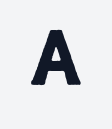
Q: Is the text bold? A: Yes.
Q: Is the text italic (slanted)? A: No, it is upright.
Q: Is the typeface a serif or a sans-serif typeface? A: Sans-serif.
Q: Is the text underlined? A: No.
Q: Is the spacing between letters normal or unusually wide? A: Unusually wide.
Q: Width (condensed, normal, or wide)? A: Normal.
Q: Stroke contrast? A: Low.
Q: x-height? A: Small.
Q: Monospaced? A: No.
